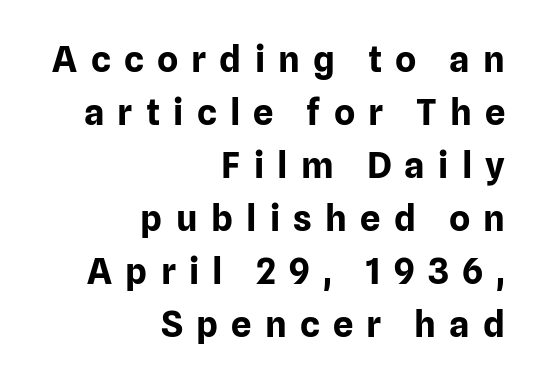
How are the letters spaced? Widely, with obvious added tracking. Clear beneath every line of the passage. No feet cap the strokes, marking this as sans-serif type. Upright lettering throughout.
